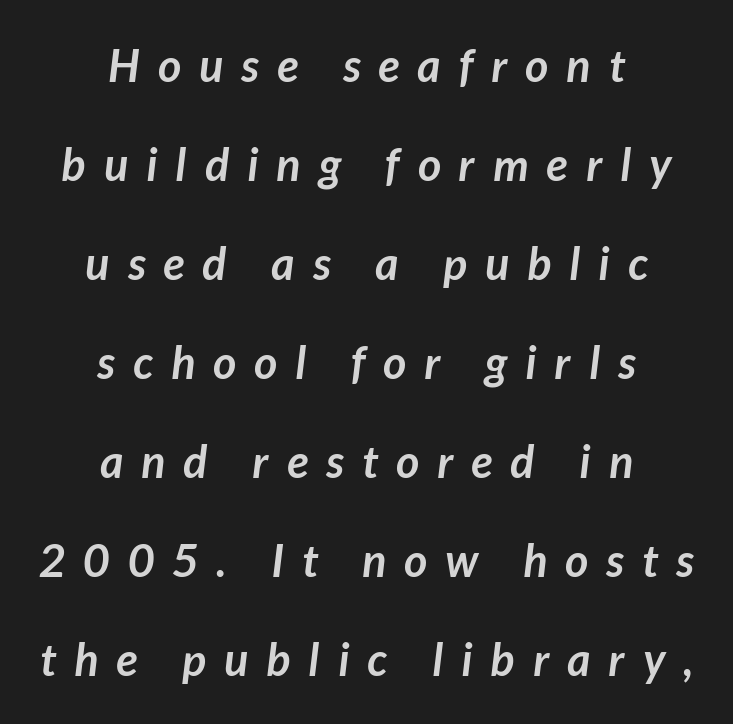
The image shows 45 px semibold sans-serif type; set centered, loose line spacing (2.2x), unusually wide letter spacing (+0.4 em), not underlined; low stroke contrast and a medium x-height.
